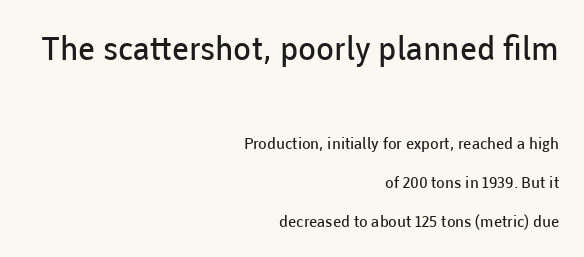
{"serif": "no", "italic": "no", "bold": "no", "weight": "regular", "width": "normal", "stroke_contrast": "low", "x_height": "medium", "monospaced": "no", "underline": "no", "align": "right", "line_spacing": "loose", "line_spacing_ratio": 2.44, "letter_spacing": "normal", "letter_spacing_em": 0.0, "larger_block": "first", "size_ratio": 2.06, "glyph_px": 33}
